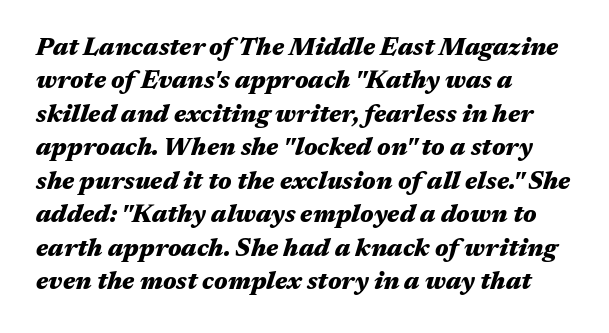
The image shows 25 px bold type, italic (leaning right); set left-aligned, normal line spacing (1.34x), normal letter spacing, not underlined.
